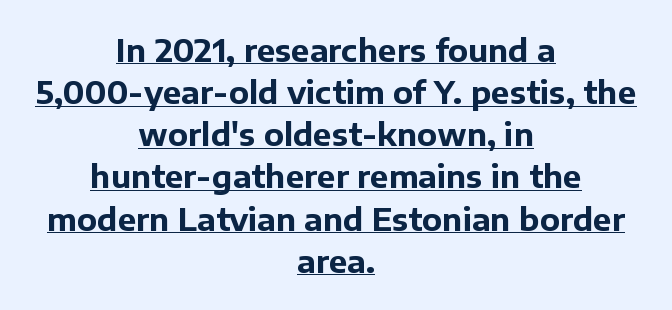
Q: Is the text bold? A: Yes.
Q: Is the text italic (slanted)? A: No, it is upright.
Q: Is the typeface a serif or a sans-serif typeface? A: Sans-serif.
Q: Is the text underlined? A: Yes.
Q: How is the paragraph aligned? A: Centered.
Q: Is the spacing between letters normal or unusually wide? A: Normal.
Q: Is the spacing between lines tight, normal or loose? A: Normal.
Q: Width (condensed, normal, or wide)? A: Normal.
Q: Stroke contrast? A: Low.
Q: x-height? A: Medium.
Q: Monospaced? A: No.
